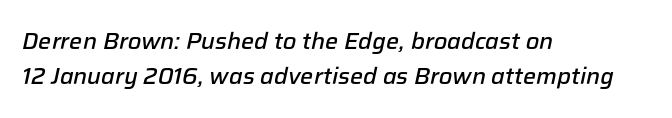
Q: Is the text bold? A: Semi-bold.
Q: Is the text italic (slanted)? A: Yes, it leans right by about 12 degrees.
Q: Is the text underlined? A: No.
Q: How is the paragraph aligned? A: Left-aligned.
Q: Is the spacing between letters normal or unusually wide? A: Normal.
Q: Is the spacing between lines tight, normal or loose? A: Normal.
